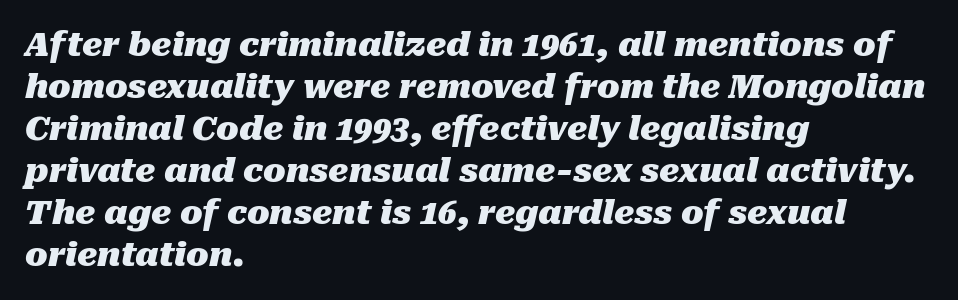
Q: Is the text bold? A: Yes.
Q: Is the text italic (slanted)? A: Yes, it leans right by about 10 degrees.
Q: Is the text underlined? A: No.
Q: How is the paragraph aligned? A: Left-aligned.
Q: Is the spacing between letters normal or unusually wide? A: Normal.
Q: Is the spacing between lines tight, normal or loose? A: Normal.
Q: Width (condensed, normal, or wide)? A: Normal.
Q: Stroke contrast? A: Medium.
Q: x-height? A: Medium.
Q: Monospaced? A: No.
